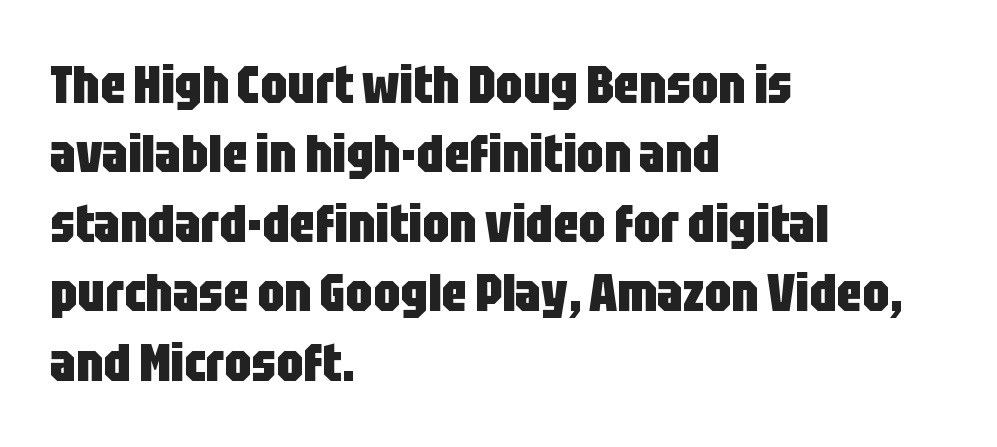
{"serif": "no", "italic": "no", "bold": "yes", "weight": "heavy", "width": "condensed", "stroke_contrast": "low", "x_height": "large", "monospaced": "no", "underline": "no", "align": "left", "line_spacing": "normal", "line_spacing_ratio": 1.31, "letter_spacing": "normal", "letter_spacing_em": 0.0, "glyph_px": 53}
